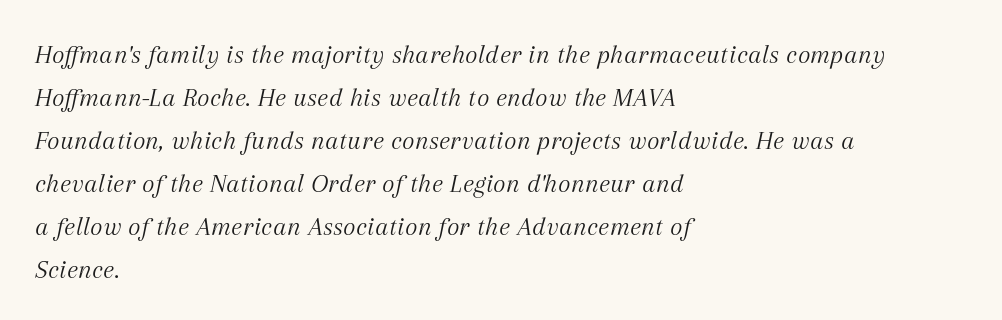
Unmarked baselines from the first word to the last. The rendering keeps characters at their native spacing. Caption: multi-line text, flush left, ragged right. Yep, that's italic — everything's leaning. Weight: not bold — regular or lighter.
